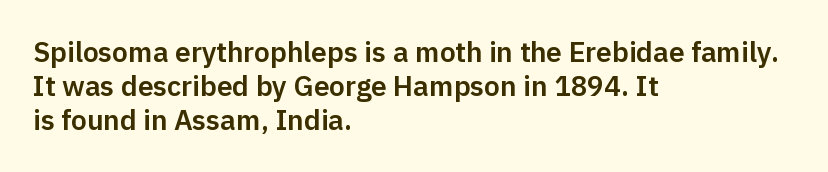
{"serif": "no", "italic": "no", "width": "normal", "stroke_contrast": "low", "x_height": "medium", "monospaced": "no", "underline": "no", "align": "left", "line_spacing_ratio": 1.22, "letter_spacing": "normal", "letter_spacing_em": 0.0, "glyph_px": 28}
